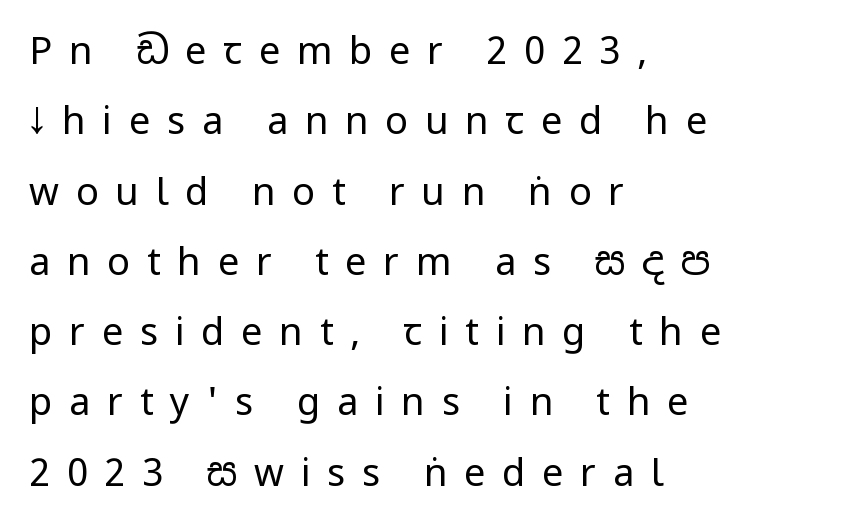
{"serif": "no", "italic": "no", "bold": "no", "weight": "regular", "width": "condensed", "stroke_contrast": "low", "x_height": "large", "monospaced": "no", "underline": "no", "align": "left", "line_spacing_ratio": 1.85, "letter_spacing": "wide", "letter_spacing_em": 0.44, "glyph_px": 38}
